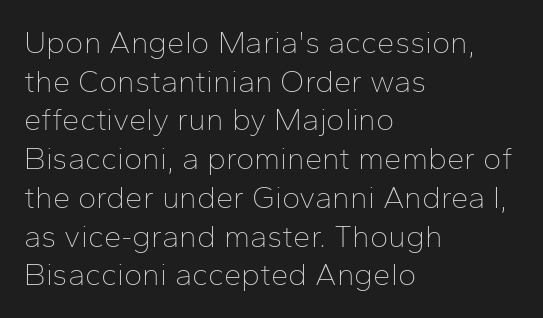
Q: Is the text bold? A: No.
Q: Is the text italic (slanted)? A: No, it is upright.
Q: Is the typeface a serif or a sans-serif typeface? A: Sans-serif.
Q: Is the text underlined? A: No.
Q: How is the paragraph aligned? A: Left-aligned.
Q: Is the spacing between letters normal or unusually wide? A: Normal.
Q: Is the spacing between lines tight, normal or loose? A: Normal.
Q: Width (condensed, normal, or wide)? A: Normal.
Q: Stroke contrast? A: Low.
Q: x-height? A: Medium.
Q: Monospaced? A: No.
